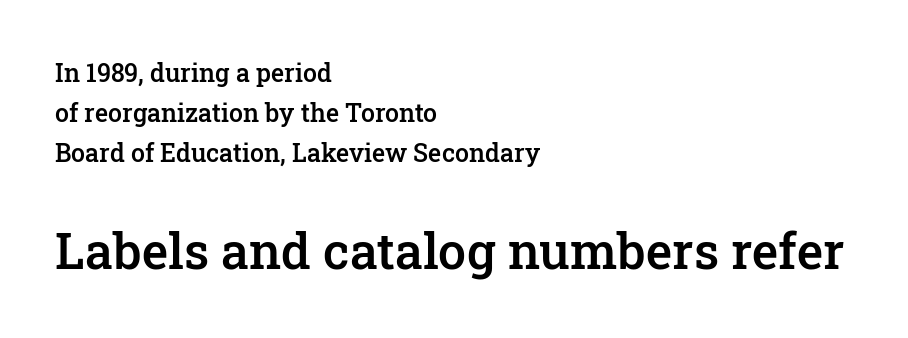
{"serif": "yes", "italic": "no", "bold": "semi", "weight": "semibold", "width": "normal", "stroke_contrast": "low", "x_height": "medium", "monospaced": "no", "underline": "no", "align": "left", "line_spacing": "normal", "line_spacing_ratio": 1.61, "letter_spacing": "normal", "letter_spacing_em": 0.0, "larger_block": "second", "size_ratio": 2.0, "glyph_px": 50}
